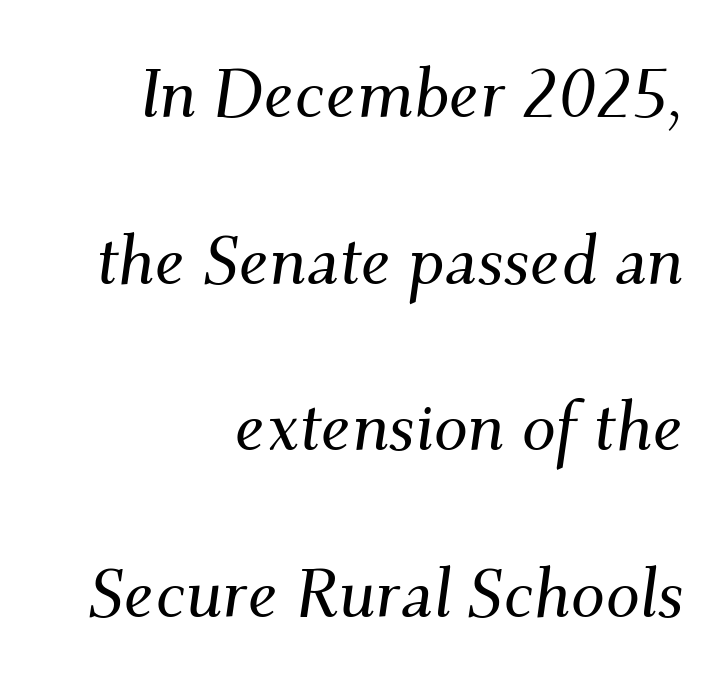
Q: Is the text italic (slanted)? A: Yes, it leans right by about 9 degrees.
Q: Is the typeface a serif or a sans-serif typeface? A: Serif.
Q: Is the text underlined? A: No.
Q: How is the paragraph aligned? A: Right-aligned.
Q: Is the spacing between letters normal or unusually wide? A: Normal.
Q: Is the spacing between lines tight, normal or loose? A: Loose.
Q: Width (condensed, normal, or wide)? A: Normal.
Q: Stroke contrast? A: Medium.
Q: x-height? A: Small.
Q: Monospaced? A: No.
